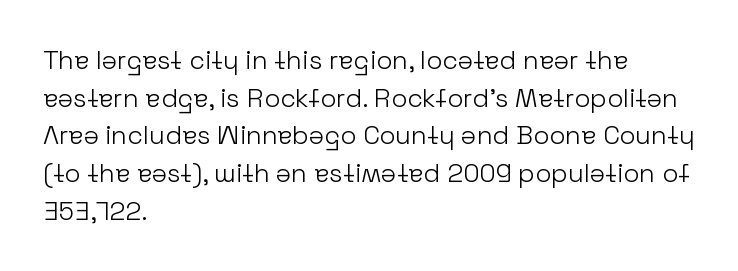
This sample is left-justified, so line endings fall wherever the words run out. Short note: letters normally spaced. These lines were composed using upright roman letters. Nothing heavy about these letters — not bold at all. The glyphs are unaccompanied by any horizontal stroke below them. Quick note: interline space is typical.
